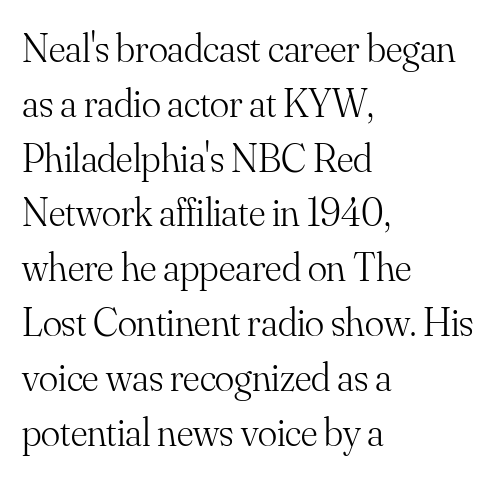
Note: serifs present on the glyphs. The font is comparable to plain body text, perhaps lighter. Looks like regular typesetting: each glyph gets only the width it needs. These lines keep a tight, regular rhythm from letter to letter.
